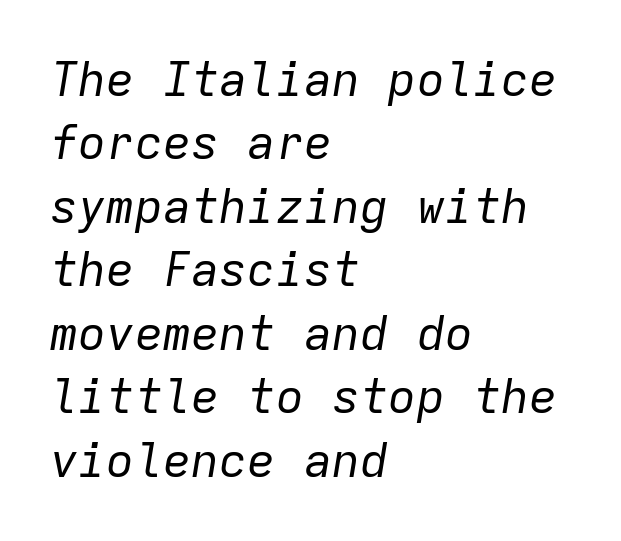
Spacing between characters is what you'd get straight out of the box. The rendering applies a slant to the glyphs. All the whitespace from short lines collects on the right. The passage shown is typed in a monospace face where columns stay perfectly aligned.
